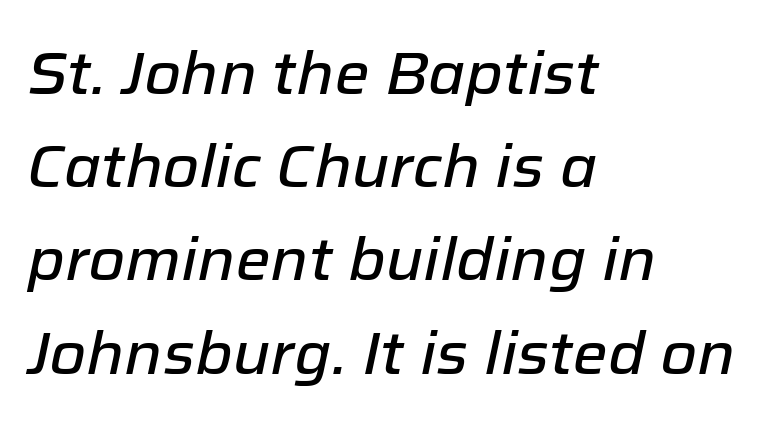
{"italic": "yes", "lean": "right", "slant_degrees": 12, "width": "normal", "stroke_contrast": "low", "x_height": "medium", "monospaced": "no", "underline": "no", "align": "left", "line_spacing": "normal", "line_spacing_ratio": 1.58, "letter_spacing": "normal", "letter_spacing_em": 0.0, "glyph_px": 59}
